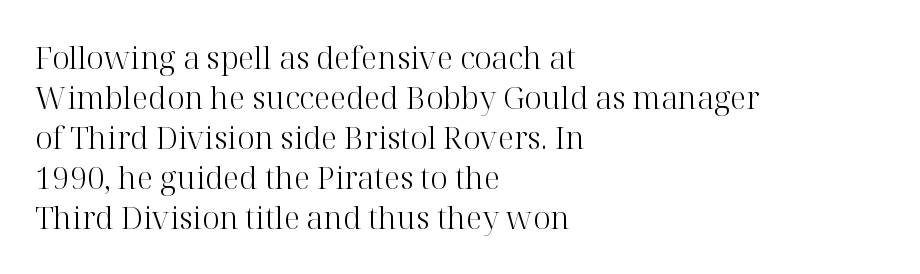
{"serif": "yes", "italic": "no", "bold": "no", "weight": "light", "width": "normal", "stroke_contrast": "high", "x_height": "medium", "monospaced": "no", "underline": "no", "align": "left", "line_spacing": "normal", "line_spacing_ratio": 1.29, "letter_spacing": "normal", "letter_spacing_em": 0.0, "glyph_px": 31}
